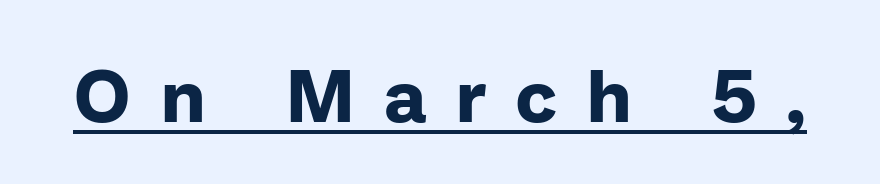
This rendering widens character spacing well past its baseline value. These lines are rendered in a variable-pitch font. The specimen reads as upright at a glance. The lettering is marked with a stroke running underneath it. To sum up the face: it is a sans, with no serifs. The strokes are fattened all the way to bold.
